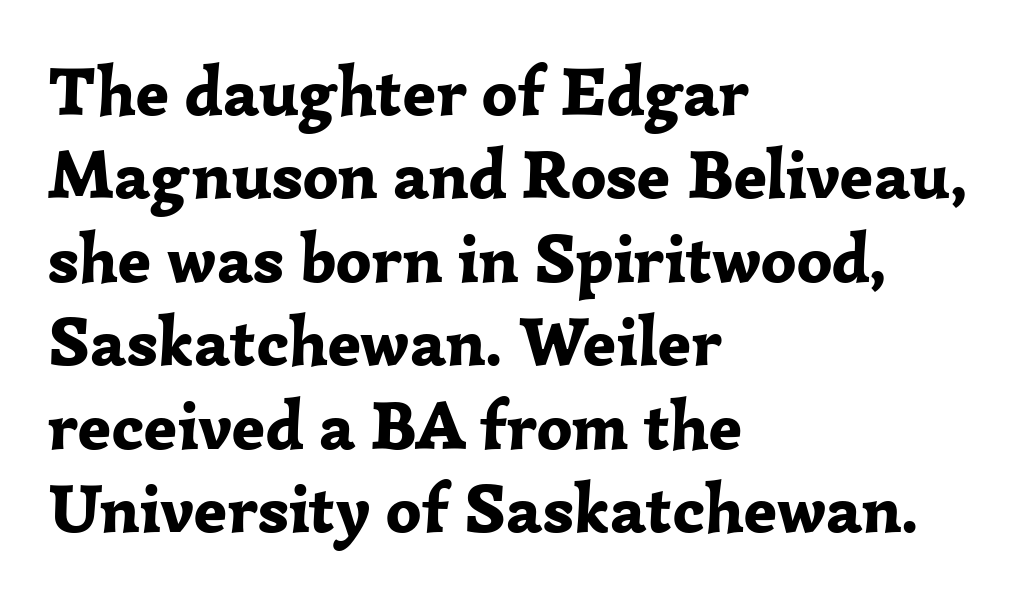
Q: Is the text bold? A: Yes.
Q: Is the text italic (slanted)? A: No, it is upright.
Q: Is the typeface a serif or a sans-serif typeface? A: Serif.
Q: Is the text underlined? A: No.
Q: How is the paragraph aligned? A: Left-aligned.
Q: Is the spacing between letters normal or unusually wide? A: Normal.
Q: Width (condensed, normal, or wide)? A: Normal.
Q: Stroke contrast? A: Low.
Q: x-height? A: Medium.
Q: Monospaced? A: No.
